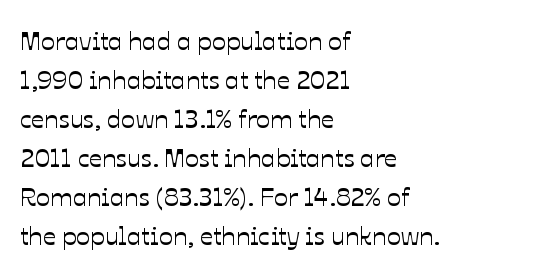
The compositor pushed each line to the left boundary. Every stem runs plumb, perpendicular to the baseline. This sample keeps an unexceptional amount of space between lines. Here the glyphs are tracked normally, forming tight word shapes. Descender tails drop into unmarked territory.
